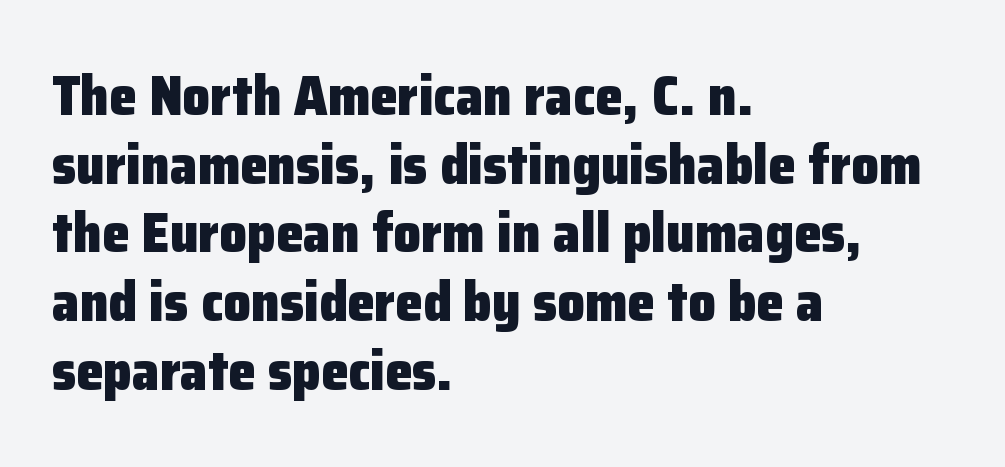
{"serif": "no", "italic": "no", "bold": "yes", "weight": "heavy", "width": "normal", "stroke_contrast": "low", "x_height": "medium", "monospaced": "no", "underline": "no", "align": "left", "line_spacing": "normal", "line_spacing_ratio": 1.25, "letter_spacing": "normal", "letter_spacing_em": 0.0, "glyph_px": 55}
